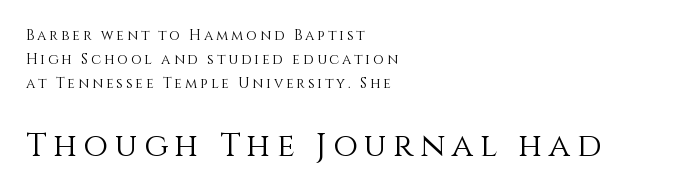
{"italic": "no", "bold": "no", "weight": "light", "width": "normal", "x_height": "large", "monospaced": "no", "underline": "no", "align": "left", "line_spacing_ratio": 1.72, "letter_spacing": "wide", "letter_spacing_em": 0.21, "larger_block": "second", "size_ratio": 2.29, "glyph_px": 32}
